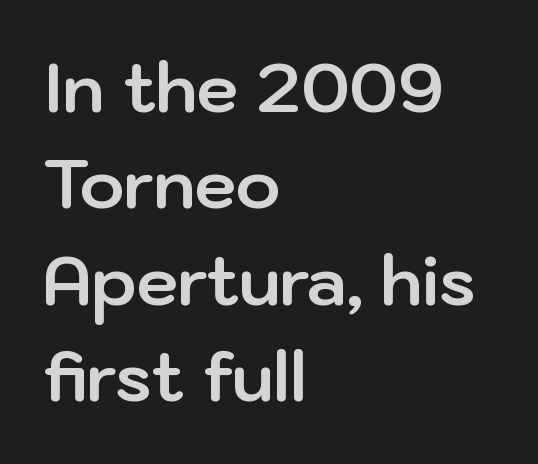
{"serif": "no", "italic": "no", "bold": "yes", "weight": "bold", "width": "normal", "stroke_contrast": "low", "x_height": "medium", "monospaced": "no", "underline": "no", "align": "left", "line_spacing": "normal", "line_spacing_ratio": 1.44, "letter_spacing": "normal", "letter_spacing_em": 0.0, "glyph_px": 67}
